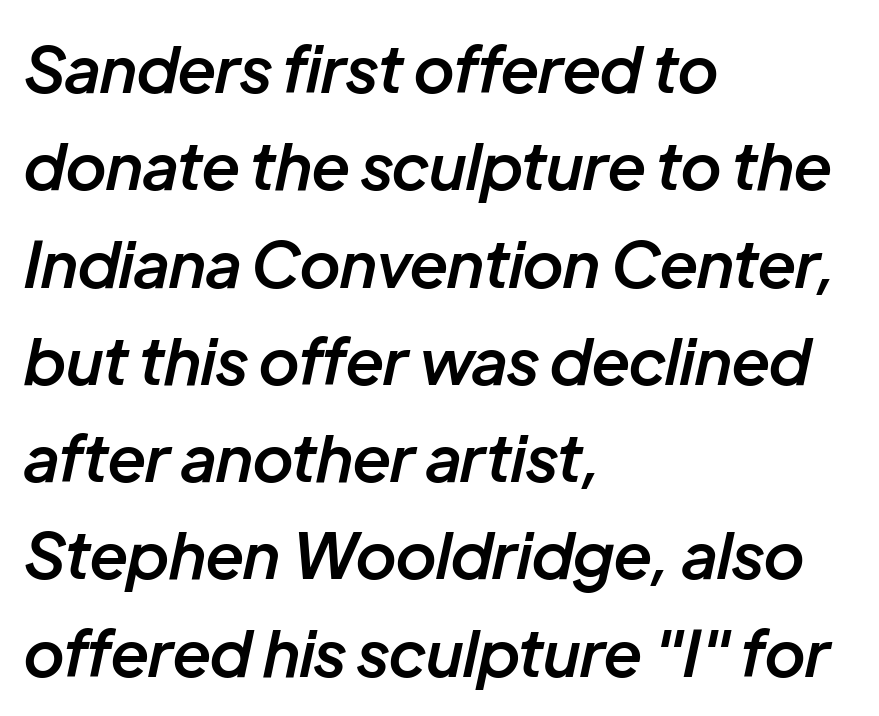
The image shows 64 px semibold type, italic (leaning right); set left-aligned, normal line spacing (1.52x), normal letter spacing, not underlined; low stroke contrast and a medium x-height.
